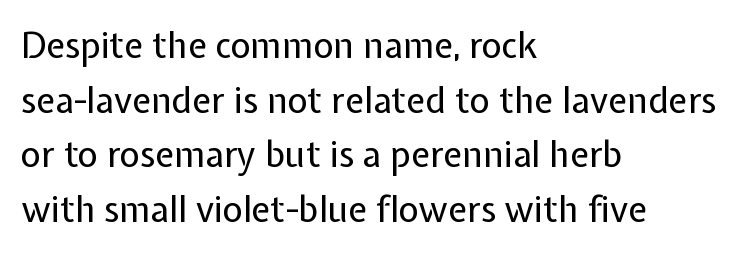
Q: Is the text bold? A: No.
Q: Is the text italic (slanted)? A: No, it is upright.
Q: Is the typeface a serif or a sans-serif typeface? A: Sans-serif.
Q: Is the text underlined? A: No.
Q: How is the paragraph aligned? A: Left-aligned.
Q: Is the spacing between letters normal or unusually wide? A: Normal.
Q: Is the spacing between lines tight, normal or loose? A: Normal.
Q: Width (condensed, normal, or wide)? A: Normal.
Q: Stroke contrast? A: Low.
Q: x-height? A: Medium.
Q: Monospaced? A: No.
